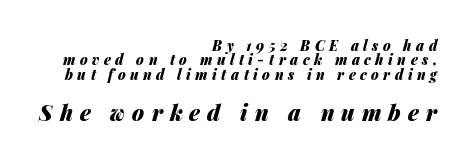
{"italic": "yes", "lean": "right", "slant_degrees": 14, "bold": "yes", "underline": "no", "align": "right", "line_spacing": "tight", "line_spacing_ratio": 1.02, "letter_spacing": "wide", "letter_spacing_em": 0.32, "larger_block": "second", "size_ratio": 1.57, "glyph_px": 22}
